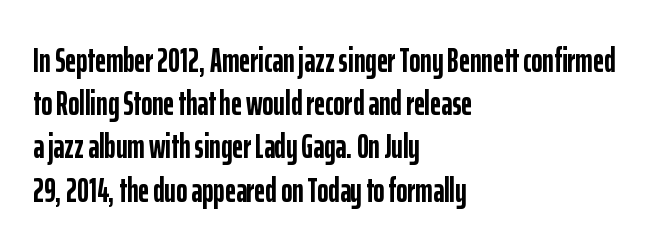
{"serif": "no", "italic": "no", "bold": "yes", "weight": "semibold", "width": "condensed", "stroke_contrast": "low", "x_height": "medium", "monospaced": "no", "underline": "no", "align": "left", "line_spacing": "normal", "line_spacing_ratio": 1.27, "letter_spacing": "normal", "letter_spacing_em": 0.0, "glyph_px": 34}
